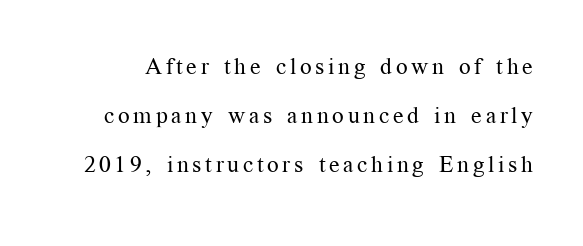
Q: Is the text bold? A: No.
Q: Is the text italic (slanted)? A: No, it is upright.
Q: Is the text underlined? A: No.
Q: Is the spacing between lines tight, normal or loose? A: Loose.
